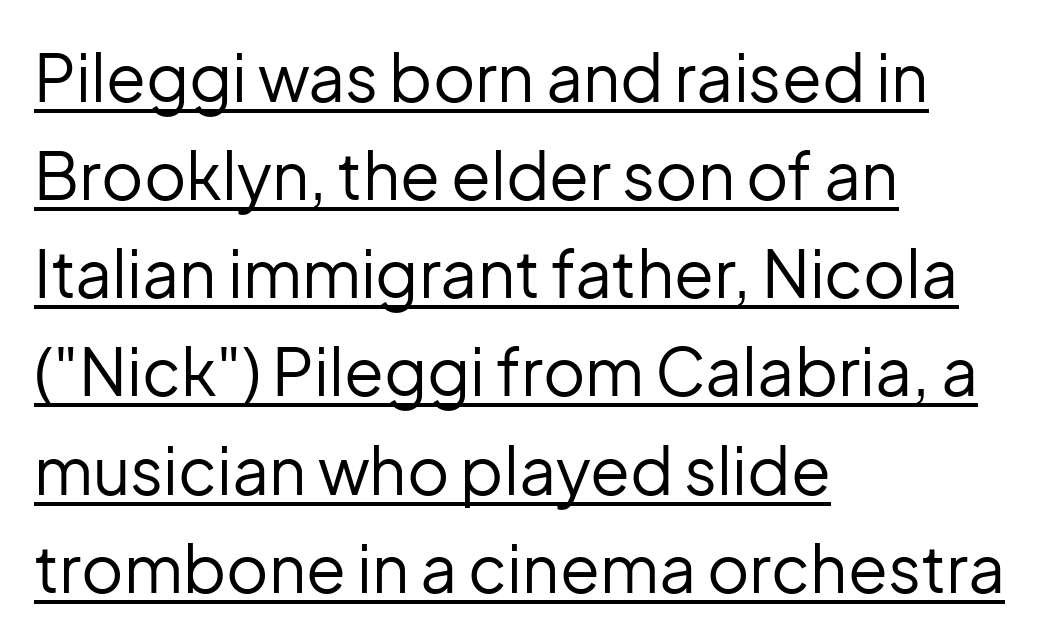
Q: Is the text bold? A: No.
Q: Is the text italic (slanted)? A: No, it is upright.
Q: Is the typeface a serif or a sans-serif typeface? A: Sans-serif.
Q: Is the text underlined? A: Yes.
Q: How is the paragraph aligned? A: Left-aligned.
Q: Is the spacing between letters normal or unusually wide? A: Normal.
Q: Is the spacing between lines tight, normal or loose? A: Normal.
Q: Width (condensed, normal, or wide)? A: Normal.
Q: Stroke contrast? A: Low.
Q: x-height? A: Medium.
Q: Monospaced? A: No.
